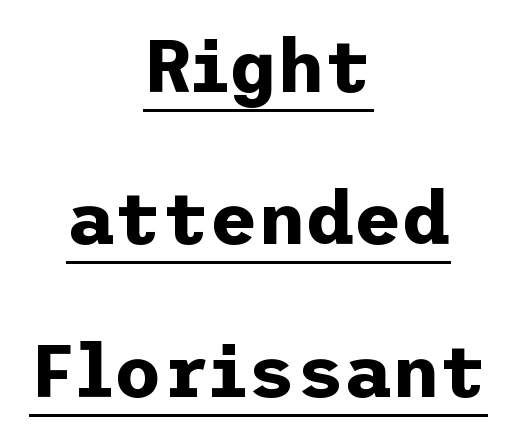
A continuous stroke trails under the words, as in a hyperlink. Casual observation: everything's sitting right in the middle. The letters stand upright; this is a roman face. The passage shown is typeset with a sans-serif family. These lines stand farther apart than default settings would place them. Is the letter spacing exaggerated? No — it looks like the ordinary default.
